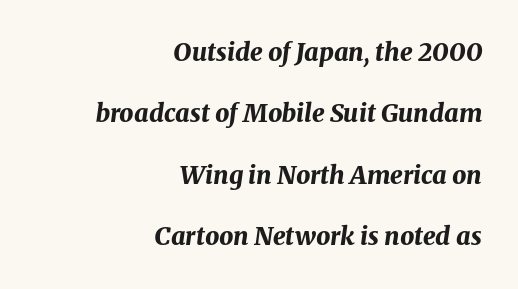
Leading is clearly above the norm, producing a sparse column. A clean baseline with only descenders dipping below it. You can tell it's italic because the verticals aren't actually vertical. Every row of glyphs terminates at an identical x-position on the right.
